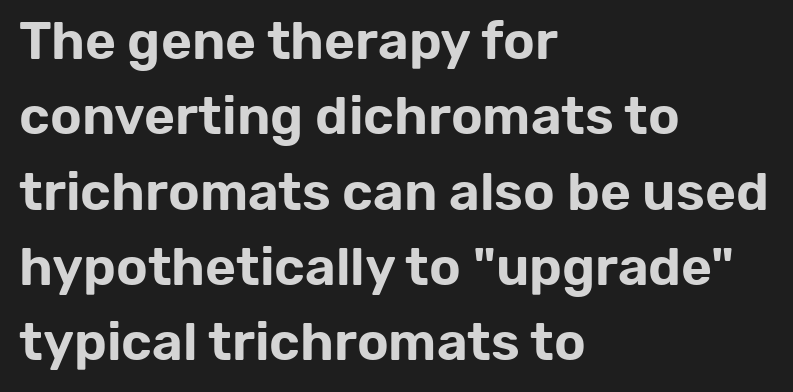
Q: Is the text italic (slanted)? A: No, it is upright.
Q: Is the typeface a serif or a sans-serif typeface? A: Sans-serif.
Q: Is the text underlined? A: No.
Q: How is the paragraph aligned? A: Left-aligned.
Q: Is the spacing between letters normal or unusually wide? A: Normal.
Q: Is the spacing between lines tight, normal or loose? A: Normal.
Q: Width (condensed, normal, or wide)? A: Normal.
Q: Stroke contrast? A: Low.
Q: x-height? A: Medium.
Q: Monospaced? A: No.
